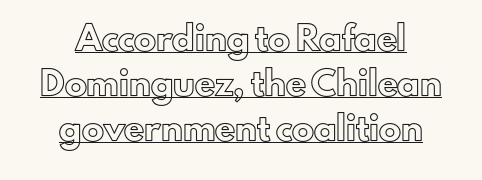
Q: Is the text italic (slanted)? A: No, it is upright.
Q: Is the text underlined? A: Yes.
Q: Is the spacing between letters normal or unusually wide? A: Normal.
Q: Is the spacing between lines tight, normal or loose? A: Loose.
